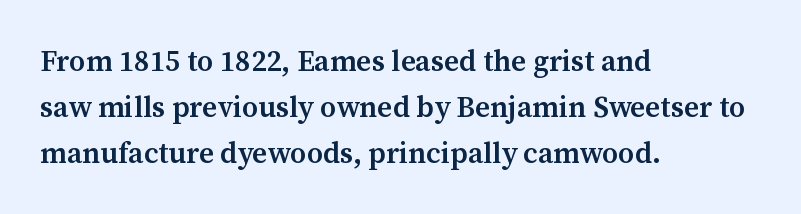
The image shows 29 px semibold serif type, upright; set left-aligned, normal line spacing (1.59x), normal letter spacing, not underlined; medium stroke contrast and a medium x-height.
